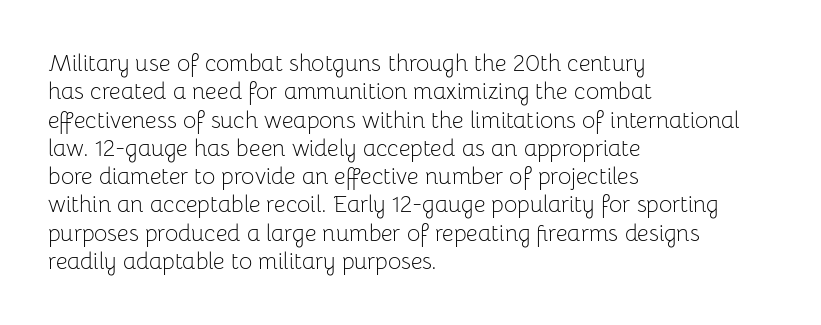
Q: Is the text bold? A: No.
Q: Is the text italic (slanted)? A: No, it is upright.
Q: Is the text underlined? A: No.
Q: How is the paragraph aligned? A: Left-aligned.
Q: Is the spacing between letters normal or unusually wide? A: Normal.
